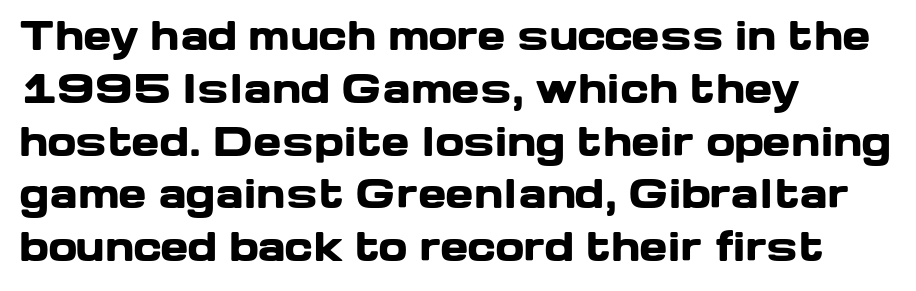
The image shows 38 px heavy, wide sans-serif type, upright; set left-aligned, normal line spacing (1.39x), normal letter spacing, not underlined; low stroke contrast and a medium x-height.
